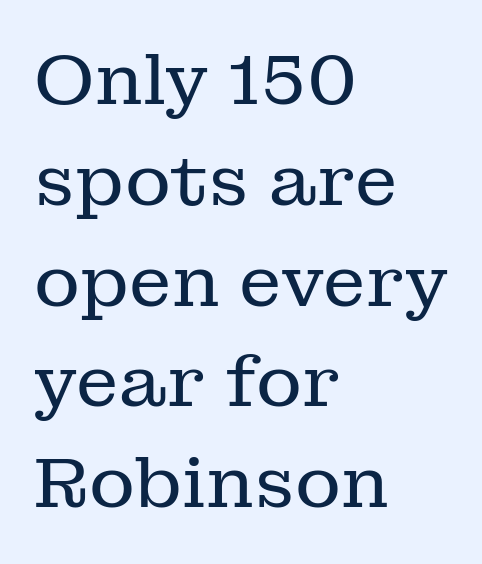
A typesetter would call this zero additional tracking. If you measured baseline to baseline, you'd find a middling distance. The baseline area is clear. These lines are composed in type with serifs. A light-to-regular cut is what we see here. The axis of the letterforms is exactly vertical.
